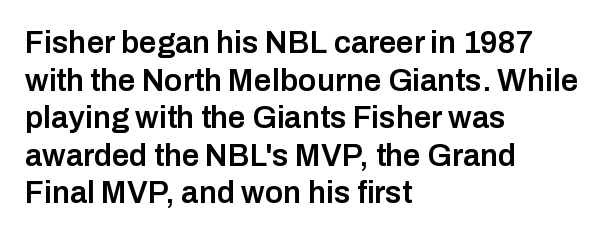
Q: Is the text bold? A: Semi-bold.
Q: Is the text italic (slanted)? A: No, it is upright.
Q: Is the typeface a serif or a sans-serif typeface? A: Sans-serif.
Q: Is the text underlined? A: No.
Q: How is the paragraph aligned? A: Left-aligned.
Q: Is the spacing between letters normal or unusually wide? A: Normal.
Q: Width (condensed, normal, or wide)? A: Normal.
Q: Stroke contrast? A: Low.
Q: x-height? A: Medium.
Q: Monospaced? A: No.
